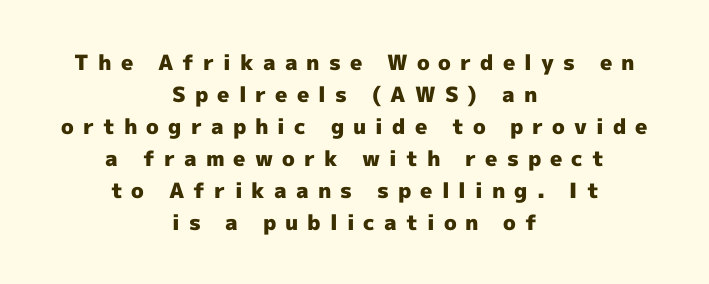
Nope, not italic — everything's standing straight. This rendering widens character spacing well past its baseline value. Compared with a flush-left layout, this one balances lines on the center instead. Lines of text with bare space underneath.
